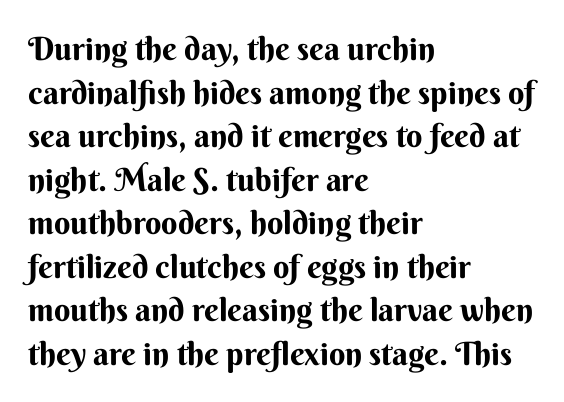
Q: Is the text italic (slanted)? A: No, it is upright.
Q: Is the typeface a serif or a sans-serif typeface? A: Sans-serif.
Q: Is the text underlined? A: No.
Q: How is the paragraph aligned? A: Left-aligned.
Q: Is the spacing between letters normal or unusually wide? A: Normal.
Q: Is the spacing between lines tight, normal or loose? A: Normal.
Q: Width (condensed, normal, or wide)? A: Normal.
Q: Stroke contrast? A: Medium.
Q: x-height? A: Small.
Q: Monospaced? A: No.
